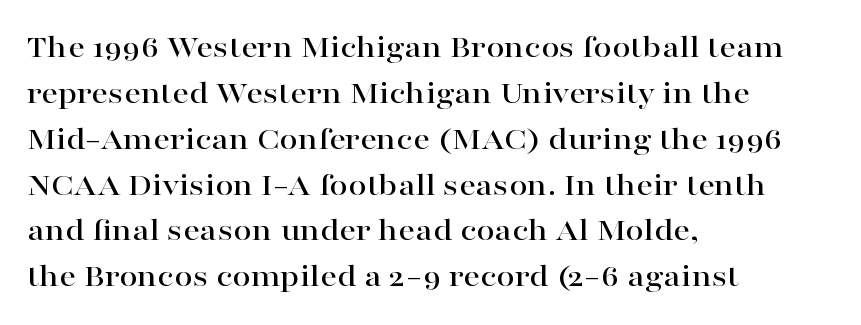
The image shows 33 px wide serif type, upright; set left-aligned, normal line spacing (1.39x), normal letter spacing, not underlined; high stroke contrast and a medium x-height.
